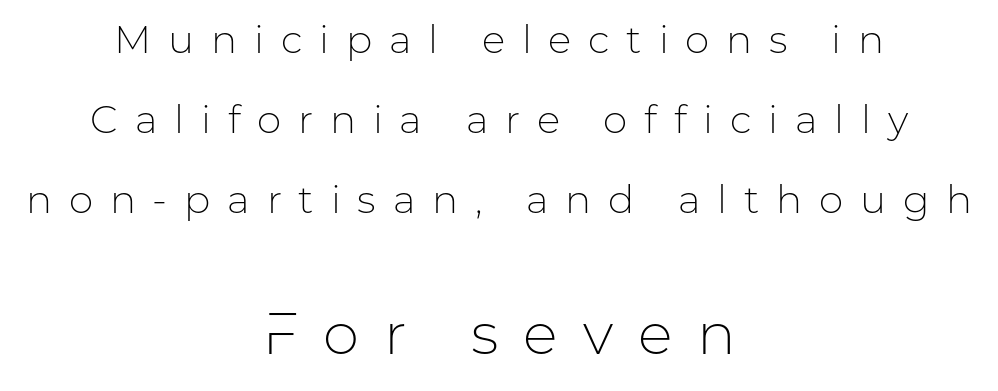
{"serif": "no", "italic": "no", "bold": "no", "weight": "light", "width": "normal", "stroke_contrast": "low", "x_height": "medium", "monospaced": "no", "underline": "no", "align": "center", "line_spacing": "loose", "line_spacing_ratio": 2.05, "letter_spacing": "wide", "letter_spacing_em": 0.43, "larger_block": "second", "size_ratio": 1.49, "glyph_px": 58}
